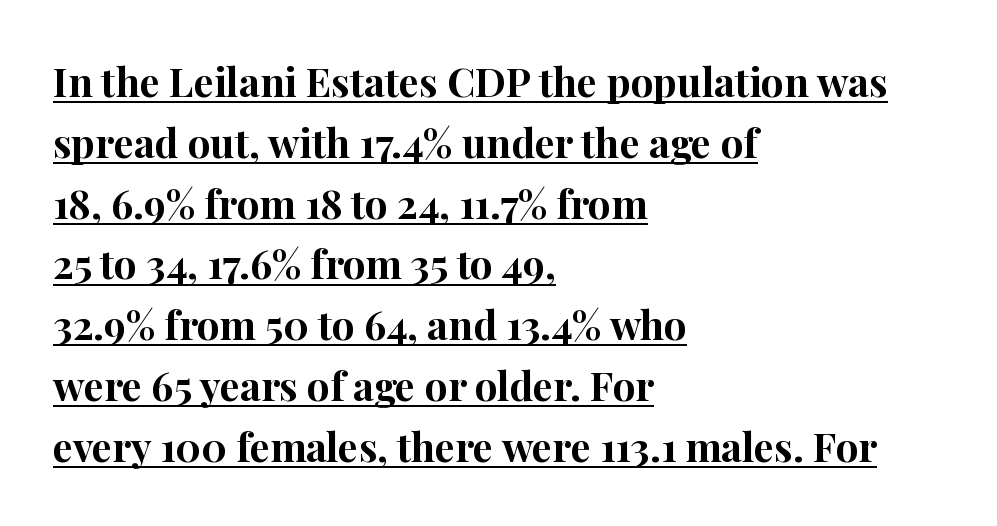
Q: Is the text bold? A: Yes.
Q: Is the text italic (slanted)? A: No, it is upright.
Q: Is the typeface a serif or a sans-serif typeface? A: Serif.
Q: Is the text underlined? A: Yes.
Q: How is the paragraph aligned? A: Left-aligned.
Q: Is the spacing between letters normal or unusually wide? A: Normal.
Q: Is the spacing between lines tight, normal or loose? A: Normal.
Q: Width (condensed, normal, or wide)? A: Normal.
Q: Stroke contrast? A: High.
Q: x-height? A: Medium.
Q: Monospaced? A: No.
